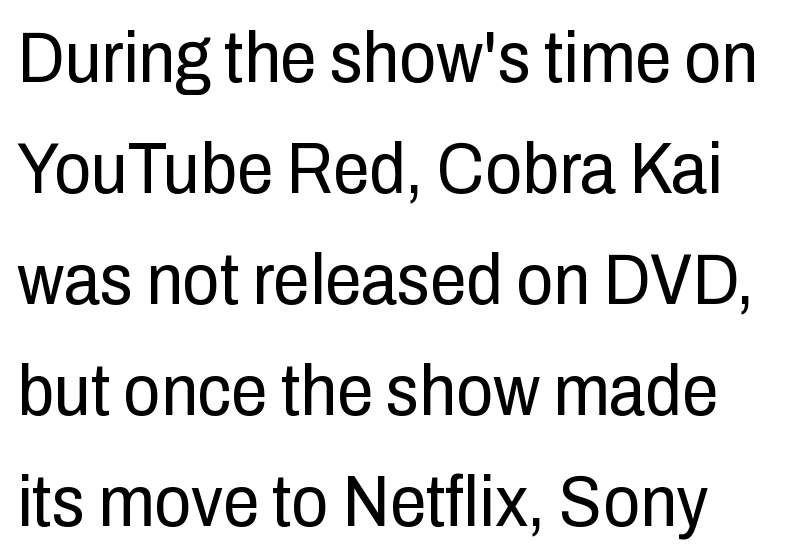
Q: Is the text bold? A: No.
Q: Is the text italic (slanted)? A: No, it is upright.
Q: Is the typeface a serif or a sans-serif typeface? A: Sans-serif.
Q: Is the text underlined? A: No.
Q: How is the paragraph aligned? A: Left-aligned.
Q: Is the spacing between letters normal or unusually wide? A: Normal.
Q: Is the spacing between lines tight, normal or loose? A: Normal.
Q: Width (condensed, normal, or wide)? A: Condensed.
Q: Stroke contrast? A: Low.
Q: x-height? A: Medium.
Q: Monospaced? A: No.
